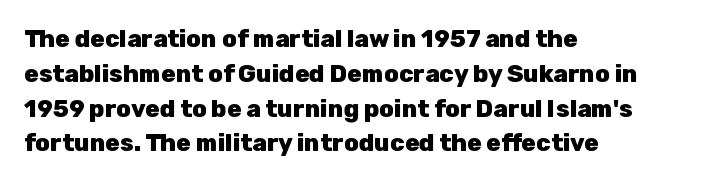
Q: Is the text bold? A: Yes.
Q: Is the text italic (slanted)? A: No, it is upright.
Q: Is the text underlined? A: No.
Q: How is the paragraph aligned? A: Left-aligned.
Q: Is the spacing between letters normal or unusually wide? A: Normal.
Q: Is the spacing between lines tight, normal or loose? A: Normal.
